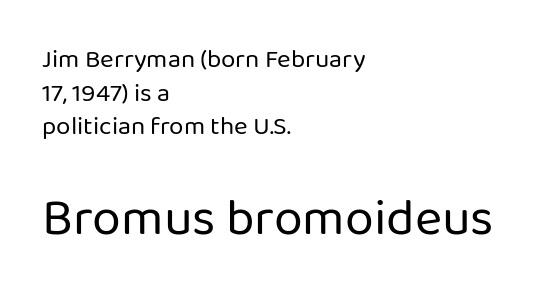
Q: Is the text bold? A: No.
Q: Is the text italic (slanted)? A: No, it is upright.
Q: Is the typeface a serif or a sans-serif typeface? A: Sans-serif.
Q: Is the text underlined? A: No.
Q: How is the paragraph aligned? A: Left-aligned.
Q: Is the spacing between letters normal or unusually wide? A: Normal.
Q: Is the spacing between lines tight, normal or loose? A: Normal.
Q: Which block of text is set in a larger size, the first (top) or the second (bottom)? A: The second (bottom) one.
Q: Width (condensed, normal, or wide)? A: Normal.
Q: Stroke contrast? A: Low.
Q: x-height? A: Medium.
Q: Monospaced? A: No.
